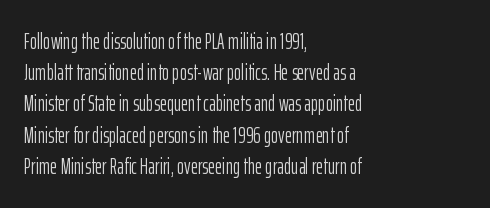
The image shows 22 px text type, upright; set left-aligned, normal line spacing (1.42x), normal letter spacing, not underlined.
